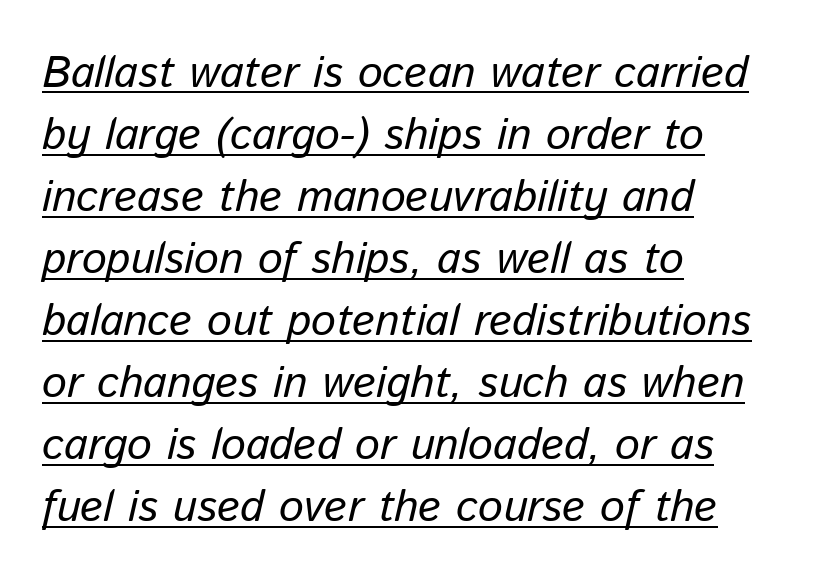
Q: Is the text italic (slanted)? A: Yes, it leans right by about 13 degrees.
Q: Is the text underlined? A: Yes.
Q: How is the paragraph aligned? A: Left-aligned.
Q: Is the spacing between letters normal or unusually wide? A: Normal.
Q: Is the spacing between lines tight, normal or loose? A: Normal.
Q: Width (condensed, normal, or wide)? A: Normal.
Q: Stroke contrast? A: Low.
Q: x-height? A: Medium.
Q: Monospaced? A: No.
